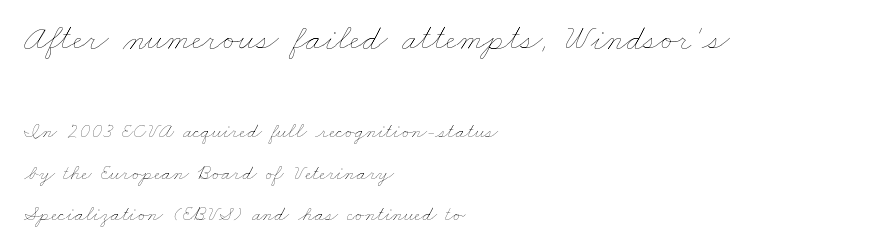
{"bold": "no", "weight": "thin", "width": "wide", "stroke_contrast": "low", "x_height": "small", "monospaced": "no", "underline": "no", "align": "left", "line_spacing": "loose", "line_spacing_ratio": 1.96, "letter_spacing": "normal", "letter_spacing_em": 0.0, "larger_block": "first", "size_ratio": 1.71, "glyph_px": 36}
